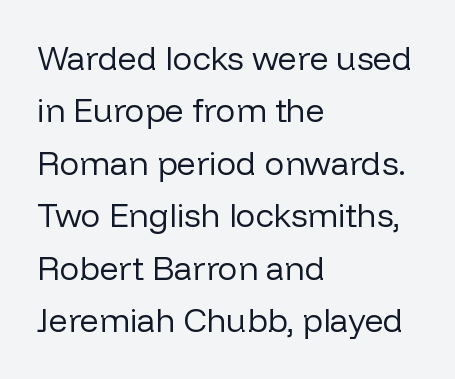
Q: Is the text bold? A: No.
Q: Is the text italic (slanted)? A: No, it is upright.
Q: Is the typeface a serif or a sans-serif typeface? A: Sans-serif.
Q: Is the text underlined? A: No.
Q: How is the paragraph aligned? A: Left-aligned.
Q: Is the spacing between letters normal or unusually wide? A: Normal.
Q: Is the spacing between lines tight, normal or loose? A: Normal.
Q: Width (condensed, normal, or wide)? A: Normal.
Q: Stroke contrast? A: Low.
Q: x-height? A: Medium.
Q: Monospaced? A: No.
